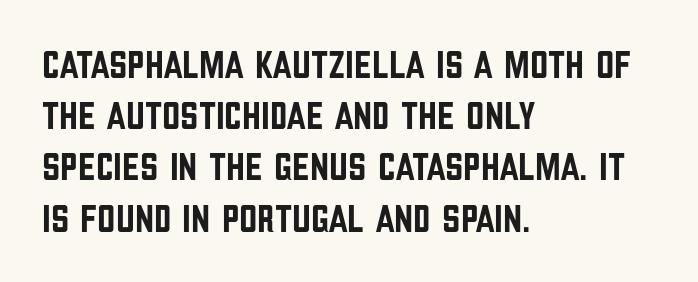
Where is the straight margin? On the left. The zone under the glyphs is completely vacant. Evenly set lines give the paragraph a standard silhouette. The letters advance in unequal steps, a hallmark of proportional type.
